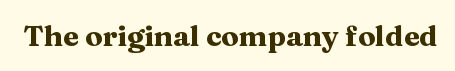
{"serif": "yes", "italic": "no", "bold": "yes", "weight": "heavy", "width": "wide", "stroke_contrast": "medium", "x_height": "medium", "monospaced": "no", "underline": "no", "letter_spacing": "normal", "letter_spacing_em": 0.0, "glyph_px": 29}
